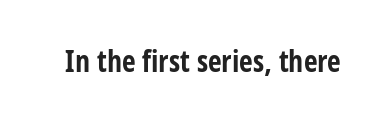
Look at the stroke-to-counter ratio: heavy, a bold. Tracking value appears to be zero — textbook default spacing. Observe the absence of serifs on each vertical stroke in this sample. Proportional: the letters do not fall into vertical columns.
